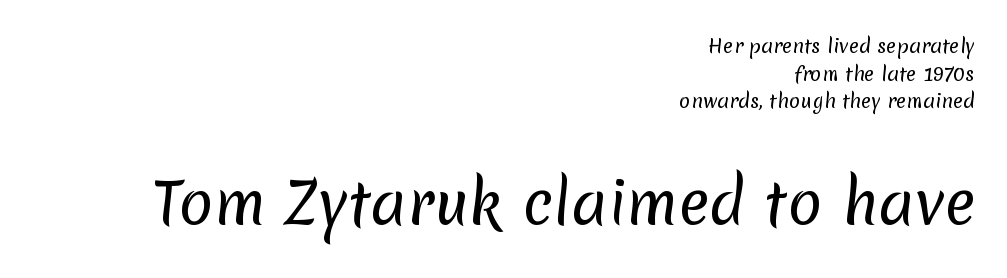
The image shows 58 px regular-weight sans-serif type; set right-aligned, normal line spacing (1.45x), normal letter spacing, not underlined; the second (bottom) block is 3.05x larger; low stroke contrast and a medium x-height.
